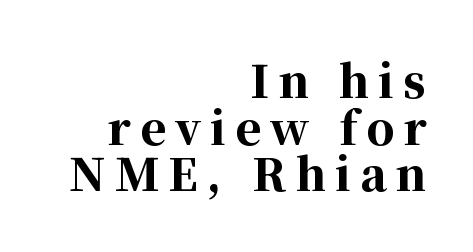
The image shows 44 px bold serif type, upright; set right-aligned, tight line spacing (1.06x), unusually wide letter spacing (+0.21 em), not underlined; high stroke contrast and a medium x-height.
